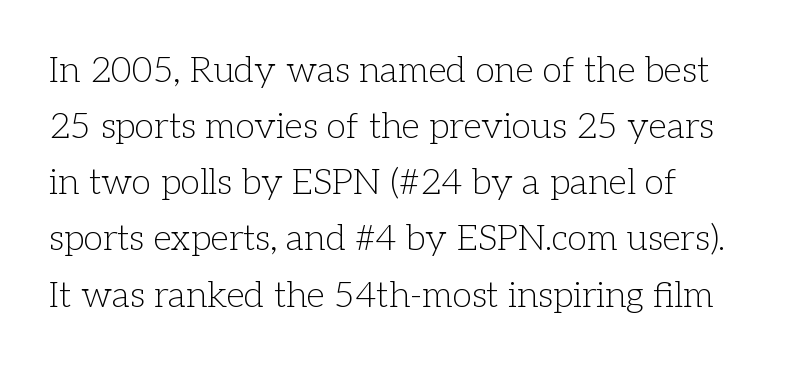
{"serif": "yes", "italic": "no", "bold": "no", "weight": "light", "width": "normal", "stroke_contrast": "low", "x_height": "medium", "monospaced": "no", "underline": "no", "line_spacing": "normal", "line_spacing_ratio": 1.56, "letter_spacing": "normal", "letter_spacing_em": 0.0, "glyph_px": 36}
